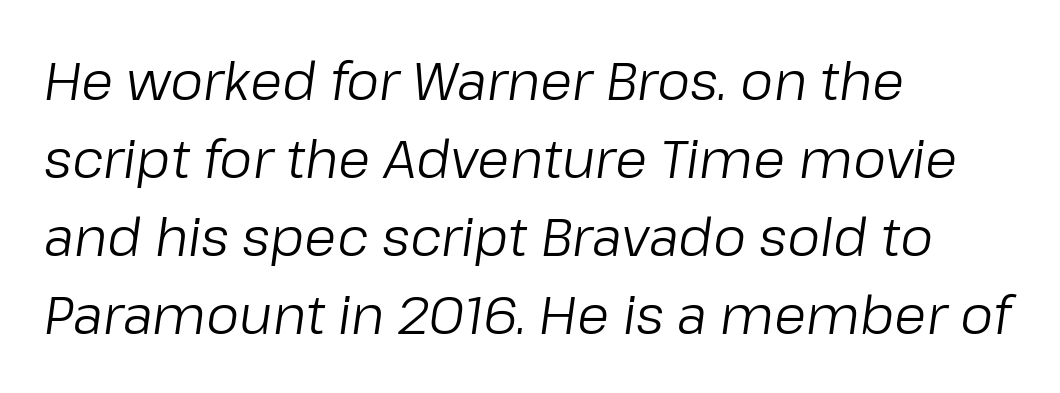
{"italic": "yes", "lean": "right", "slant_degrees": 8, "bold": "no", "weight": "regular", "width": "normal", "stroke_contrast": "low", "x_height": "medium", "monospaced": "no", "underline": "no", "align": "left", "line_spacing": "normal", "line_spacing_ratio": 1.5, "letter_spacing": "normal", "letter_spacing_em": 0.0, "glyph_px": 52}
